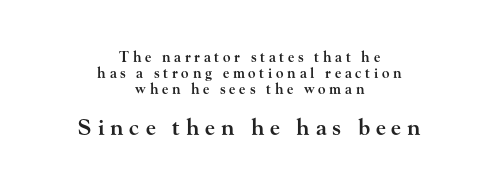
Q: Is the text bold? A: Semi-bold.
Q: Is the text italic (slanted)? A: No, it is upright.
Q: Is the text underlined? A: No.
Q: How is the paragraph aligned? A: Centered.
Q: Is the spacing between letters normal or unusually wide? A: Unusually wide.
Q: Is the spacing between lines tight, normal or loose? A: Tight.
Q: Which block of text is set in a larger size, the first (top) or the second (bottom)? A: The second (bottom) one.
